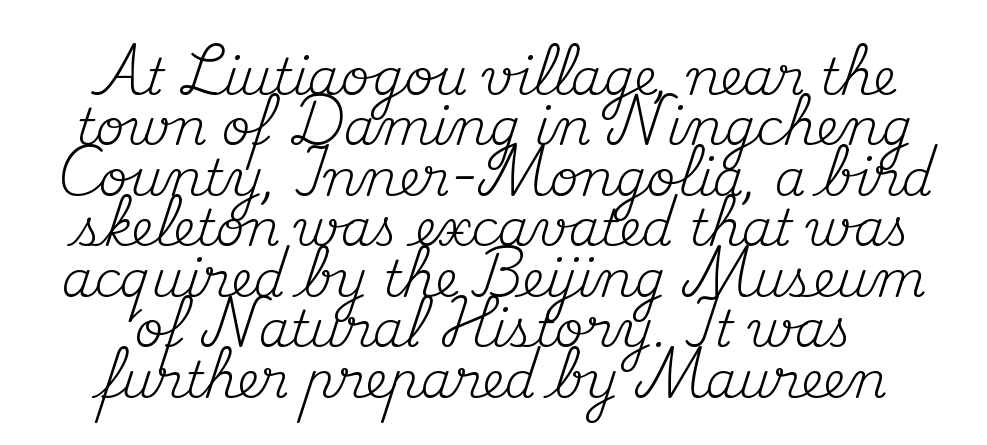
The image shows 50 px regular-weight serif type; set centered, tight line spacing (1.01x), normal letter spacing, not underlined; medium stroke contrast and a small x-height.
